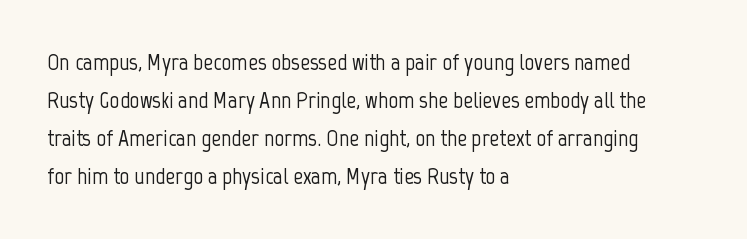
A normal amount of white space separates one row of letters from the next. In terms of letterspacing, this is plain default setting. Quick note: not italic, upright. Only glyphs here, with clear space below each row. Horizontally, the lines are justified to the leading edge only.
